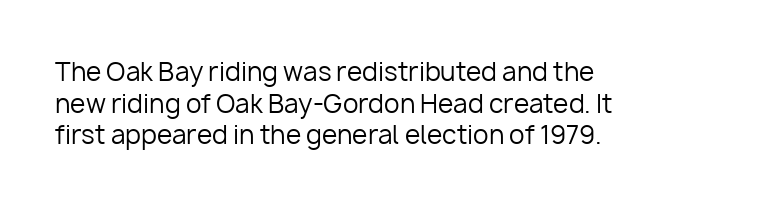
The characters are drawn with everyday or finer stroke widths. The string is rendered with underlining switched off. Leading matches the norm, producing a regular column. This sample uses plain, unmodified letter spacing.
